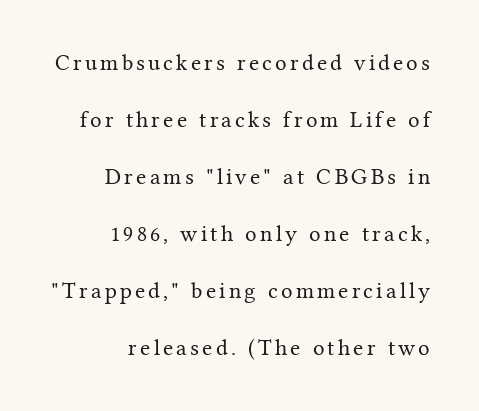
Is there much room between lines? Yes — plenty of vertical air separates them. These lines stack with their right ends in a neat column. Underlining? Definitely not there. Designer's note — italics off, roman on. The letters look calm and open, with moderate or lighter stems.
